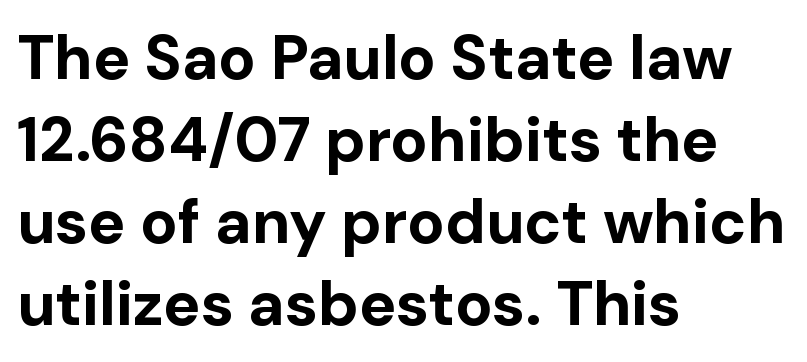
The image shows 62 px bold sans-serif type, upright; set left-aligned, normal line spacing (1.32x), normal letter spacing, not underlined; low stroke contrast and a medium x-height.
